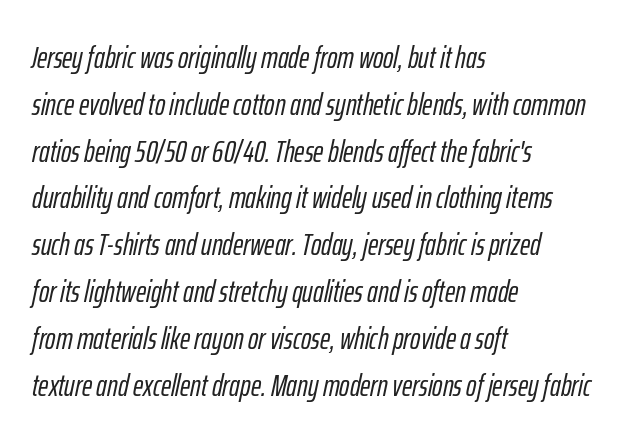
Q: Is the text italic (slanted)? A: Yes, it leans right by about 12 degrees.
Q: Is the text underlined? A: No.
Q: How is the paragraph aligned? A: Left-aligned.
Q: Is the spacing between letters normal or unusually wide? A: Normal.
Q: Is the spacing between lines tight, normal or loose? A: Normal.
Q: Width (condensed, normal, or wide)? A: Condensed.
Q: Stroke contrast? A: Low.
Q: x-height? A: Medium.
Q: Monospaced? A: No.
